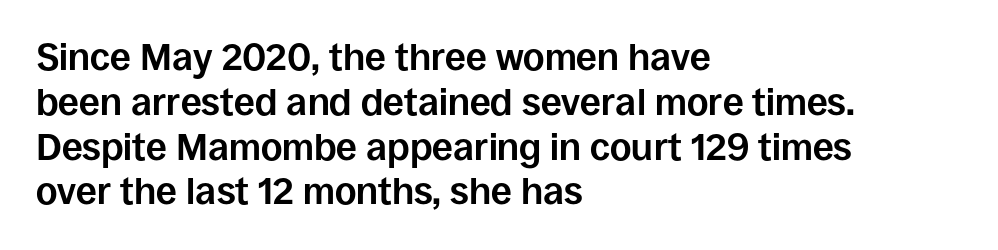
Q: Is the text bold? A: Yes.
Q: Is the text italic (slanted)? A: No, it is upright.
Q: Is the typeface a serif or a sans-serif typeface? A: Sans-serif.
Q: Is the text underlined? A: No.
Q: How is the paragraph aligned? A: Left-aligned.
Q: Is the spacing between letters normal or unusually wide? A: Normal.
Q: Width (condensed, normal, or wide)? A: Normal.
Q: Stroke contrast? A: Low.
Q: x-height? A: Large.
Q: Monospaced? A: No.
